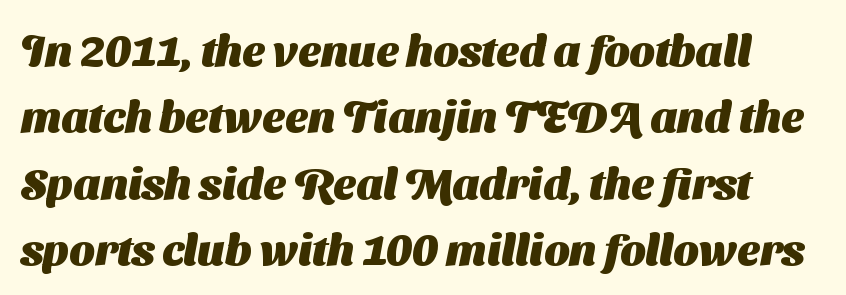
Honestly, the row spacing looks completely unremarkable. The specimen omits any rule beneath the text block's lines. What weight is shown? A full bold with thick strokes. Examine the stroke ends and you'll find no serifs. The face used here is rendered with its standard letterfit. Character widths vary here, with narrow letters taking less room than wide ones.
